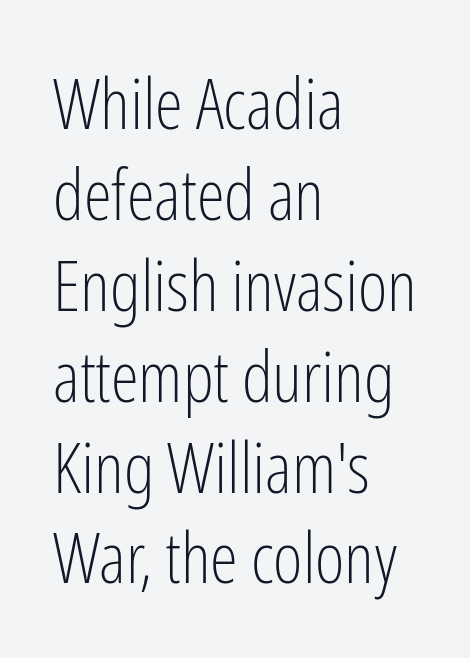
Q: Is the text bold? A: No.
Q: Is the text italic (slanted)? A: No, it is upright.
Q: Is the typeface a serif or a sans-serif typeface? A: Sans-serif.
Q: Is the text underlined? A: No.
Q: How is the paragraph aligned? A: Left-aligned.
Q: Is the spacing between letters normal or unusually wide? A: Normal.
Q: Is the spacing between lines tight, normal or loose? A: Normal.
Q: Width (condensed, normal, or wide)? A: Condensed.
Q: Stroke contrast? A: Low.
Q: x-height? A: Medium.
Q: Monospaced? A: No.
